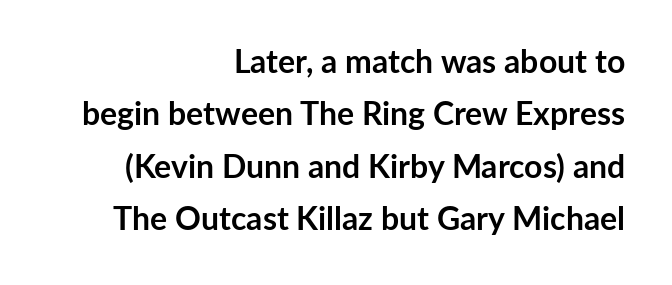
The image shows 32 px semibold sans-serif type, upright; set right-aligned, normal line spacing (1.64x), normal letter spacing, not underlined; low stroke contrast and a medium x-height.
